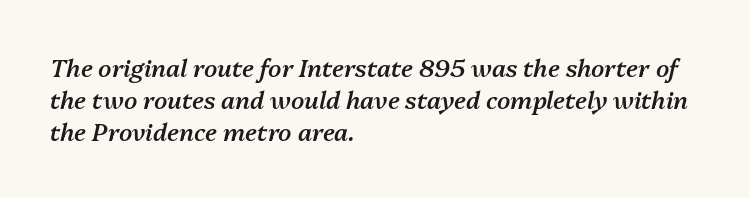
{"italic": "yes", "lean": "right", "slant_degrees": 13, "bold": "semi", "underline": "no", "align": "left", "line_spacing": "normal", "line_spacing_ratio": 1.33, "letter_spacing": "normal", "letter_spacing_em": 0.0, "glyph_px": 24}
